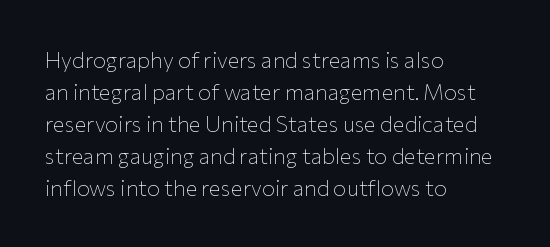
{"italic": "no", "bold": "no", "underline": "no", "align": "left", "line_spacing": "normal", "line_spacing_ratio": 1.46, "letter_spacing": "normal", "letter_spacing_em": 0.0, "glyph_px": 22}
